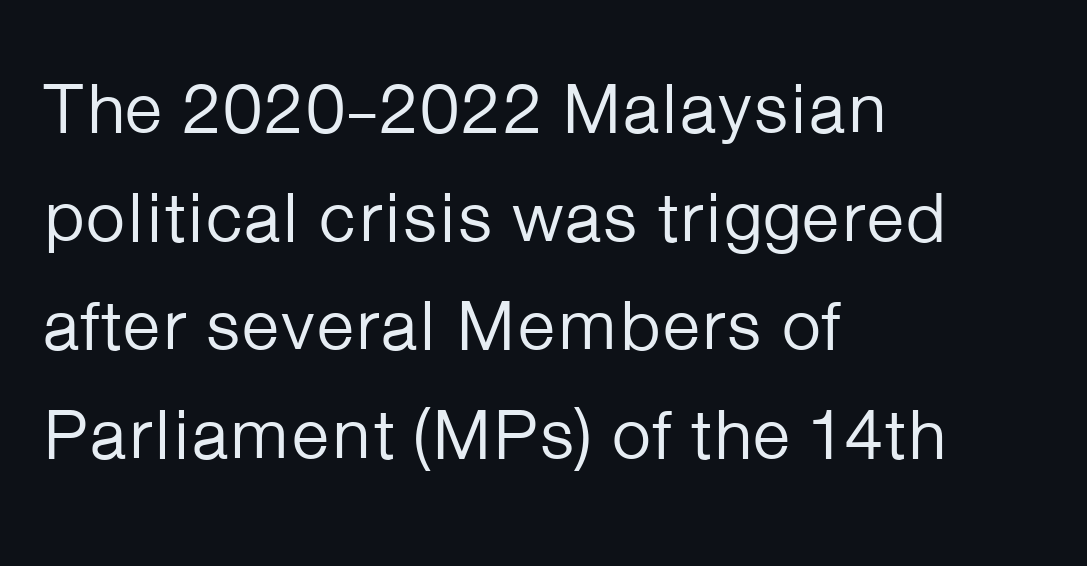
{"serif": "no", "italic": "no", "bold": "no", "weight": "regular", "width": "normal", "stroke_contrast": "low", "x_height": "medium", "monospaced": "no", "underline": "no", "align": "left", "line_spacing": "normal", "line_spacing_ratio": 1.53, "letter_spacing": "normal", "letter_spacing_em": 0.0, "glyph_px": 71}
